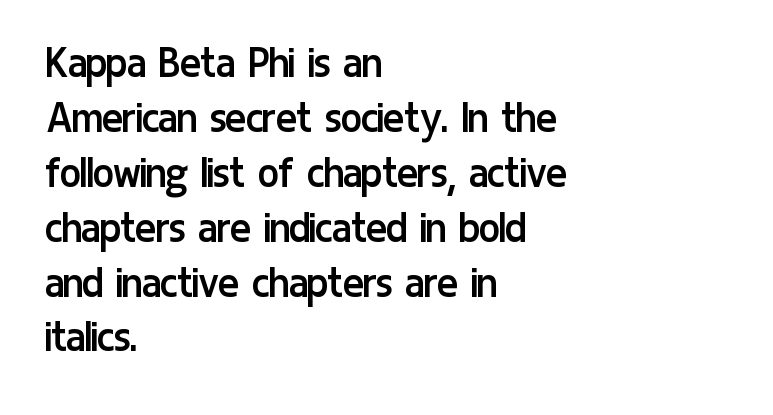
The image shows 49 px regular-weight, condensed sans-serif type, upright; set left-aligned, tight line spacing (1.12x), normal letter spacing, not underlined; low stroke contrast and a medium x-height.
